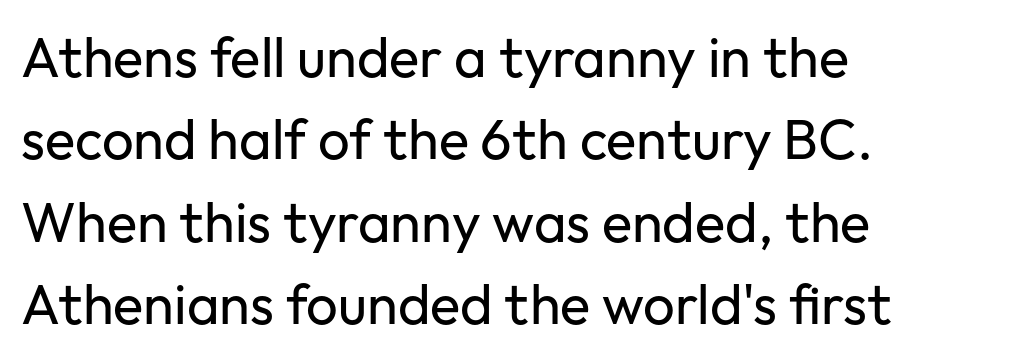
The image shows 56 px regular-weight sans-serif type, upright; set left-aligned, normal line spacing (1.47x), normal letter spacing, not underlined; low stroke contrast and a medium x-height.
